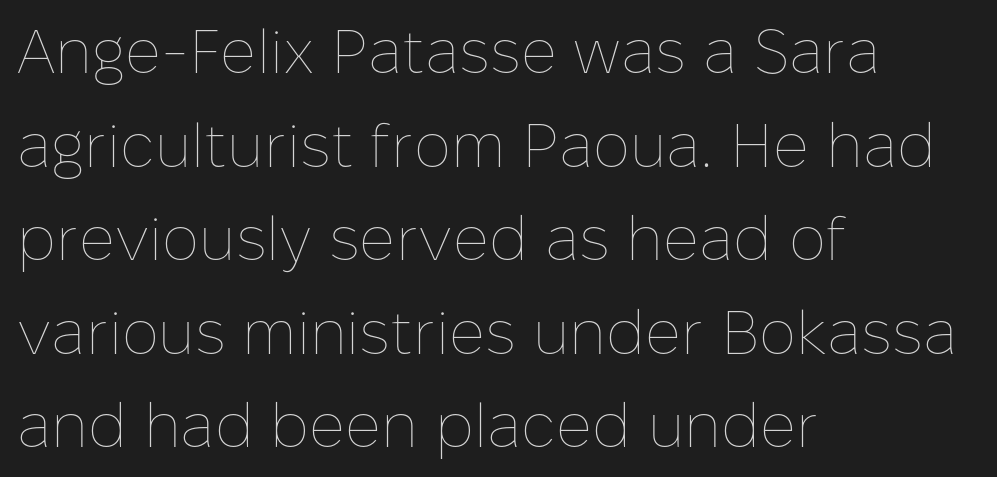
{"italic": "no", "bold": "no", "weight": "thin", "width": "normal", "stroke_contrast": "low", "x_height": "medium", "monospaced": "no", "underline": "no", "align": "left", "line_spacing": "normal", "line_spacing_ratio": 1.51, "letter_spacing": "normal", "letter_spacing_em": 0.0, "glyph_px": 62}
